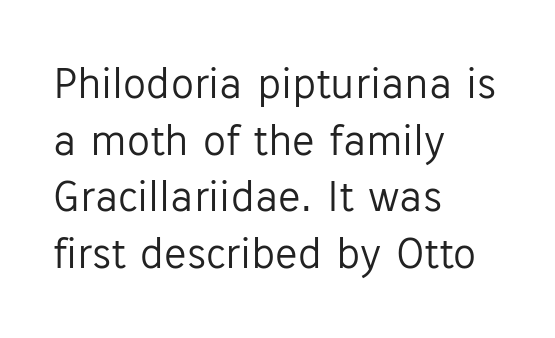
{"serif": "no", "italic": "no", "bold": "no", "weight": "light", "width": "normal", "stroke_contrast": "low", "x_height": "medium", "monospaced": "no", "underline": "no", "align": "left", "line_spacing_ratio": 1.23, "letter_spacing": "normal", "letter_spacing_em": 0.0, "glyph_px": 46}
